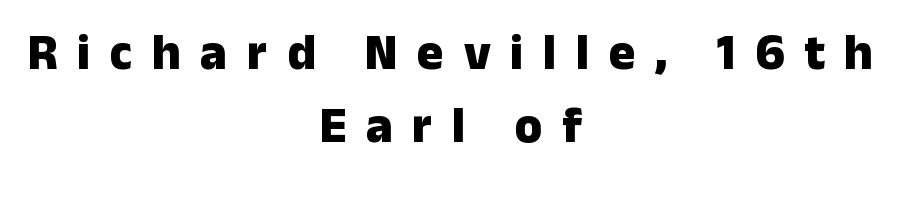
The image shows 50 px heavy sans-serif type, upright; set centered, normal line spacing (1.46x), unusually wide letter spacing (+0.39 em), not underlined; low stroke contrast and a medium x-height.
